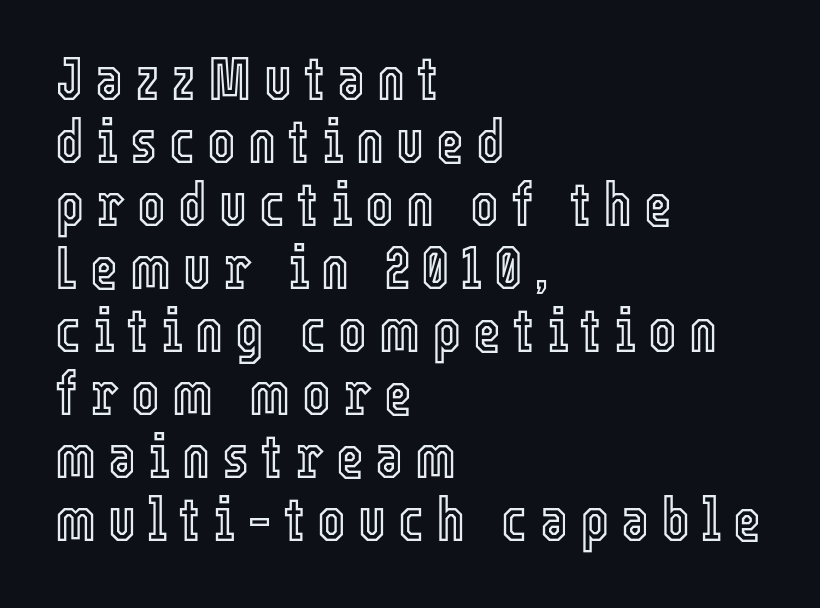
These lines huddle together more closely than default settings would place them. Horizontal alignment here is leftward, the default for most running prose. Style check: upright. Looks like regular typesetting: each glyph gets only the width it needs. Glyph-to-glyph distance is far greater than everyday printed text. Each row of text sits above clean, open space.
